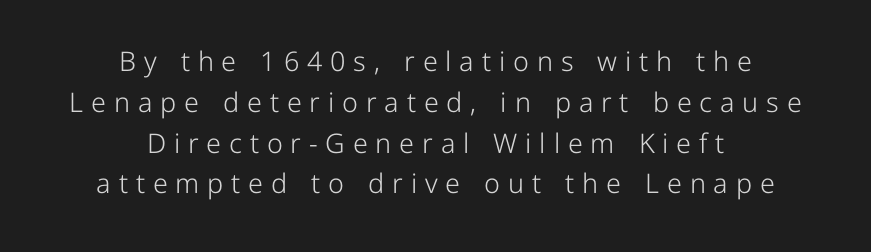
The image shows 27 px text type, upright; set centered, normal line spacing (1.51x), unusually wide letter spacing (+0.29 em), not underlined.
